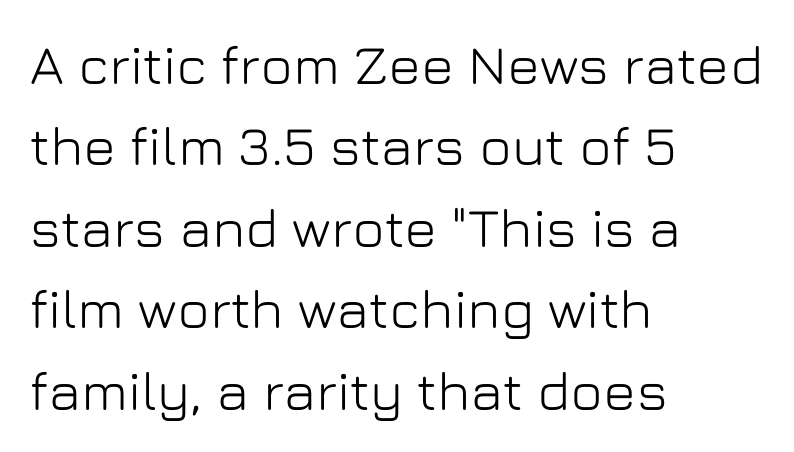
The specimen reads as upright at a glance. Note the varied advance widths — an 'i' is clearly narrower than an 'm'. All the whitespace from short lines collects on the right. The passage shown is not underscored anywhere. Nothing sits at the stroke ends, so this counts as sans-serif.
